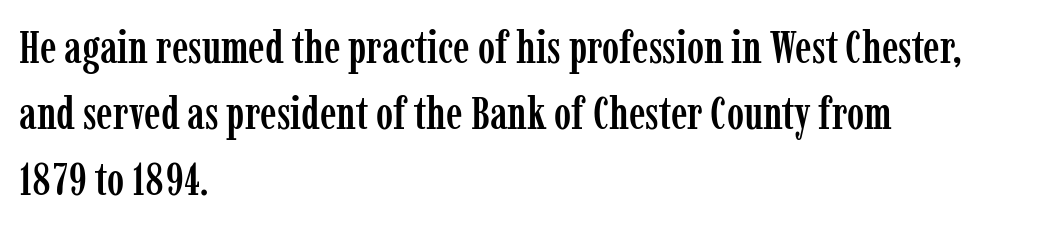
Here the designer chose a conventional face with non-uniform glyph widths. Default kerning and tracking; the words read as compact shapes. Observe the serifs anchoring each vertical stroke in this sample. Words float on clear page, feet unadorned.
